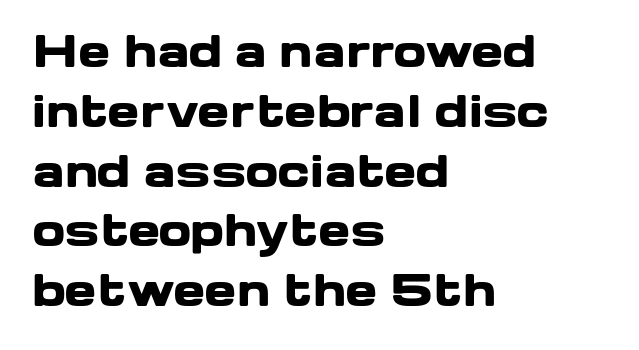
No italicization has been applied; the sample stays upright. The gap between lines stays unmarked. Honestly, the letter spacing is just normal — you wouldn't notice it. Nope, no serifs anywhere on these letters. The font is running at its bold setting. In terms of leading, this rendering sits right in the middle.
